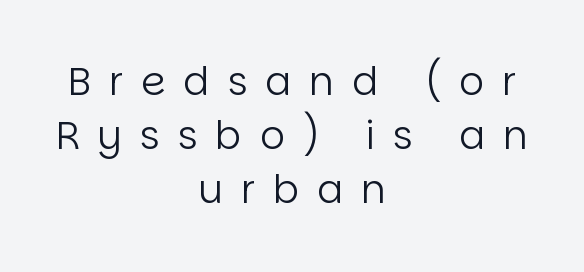
Unbolded letterforms with no extra heft. Each letter keeps its own natural width here, so spacing adapts to shape. The words here are not underlined. This rendering widens character spacing well past its baseline value. Italic? Not at all — the glyphs are vertical. Compared with a flush-left layout, this one balances lines on the center instead.
